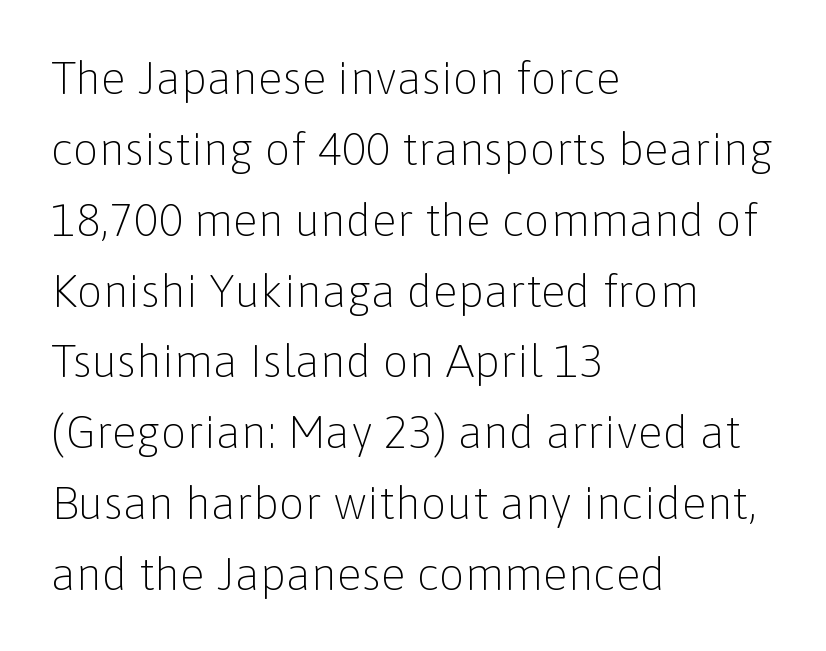
Q: Is the text bold? A: No.
Q: Is the text italic (slanted)? A: No, it is upright.
Q: Is the typeface a serif or a sans-serif typeface? A: Sans-serif.
Q: Is the text underlined? A: No.
Q: How is the paragraph aligned? A: Left-aligned.
Q: Is the spacing between letters normal or unusually wide? A: Normal.
Q: Is the spacing between lines tight, normal or loose? A: Normal.
Q: Width (condensed, normal, or wide)? A: Normal.
Q: Stroke contrast? A: Low.
Q: x-height? A: Medium.
Q: Monospaced? A: No.
